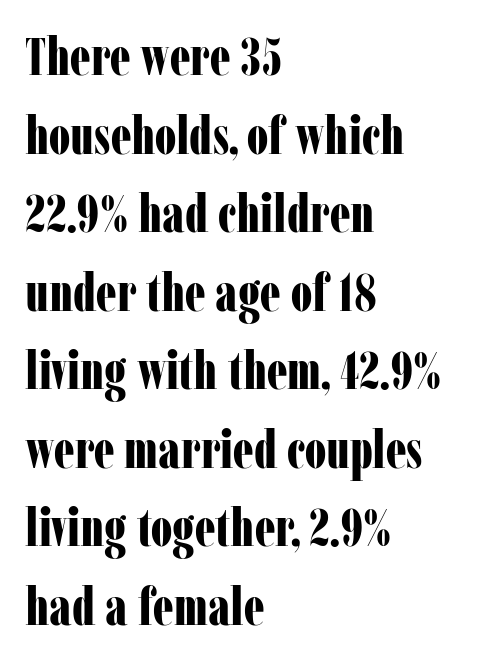
Alignment: flush left. The letters stand straight up with perfectly vertical stems. Has an underline been added? It has not. Do the characters align in a grid? No, the font is proportional. Compared with typical body copy, the letter spacing here is the same. This rendering employs a face with finishing strokes, i.e., a serif.
